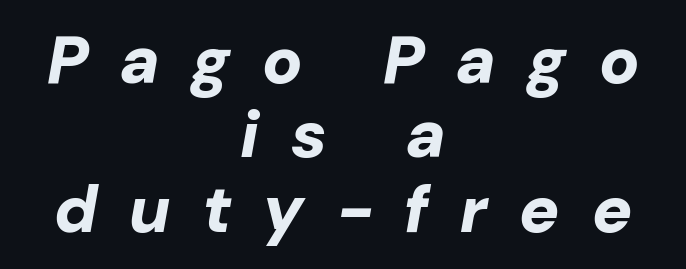
Students, observe: this is what under-led, compact text looks like. Pretty heavy lettering here — definitely bold. The zone under the glyphs is completely vacant. Here the designer chose a conventional face with non-uniform glyph widths.
